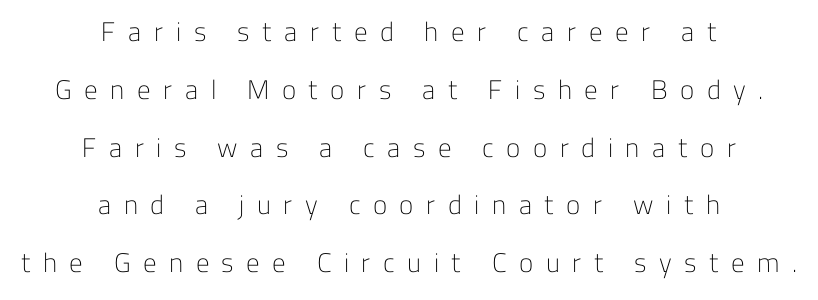
Q: Is the text bold? A: No.
Q: Is the text italic (slanted)? A: No, it is upright.
Q: Is the text underlined? A: No.
Q: How is the paragraph aligned? A: Centered.
Q: Is the spacing between letters normal or unusually wide? A: Unusually wide.
Q: Is the spacing between lines tight, normal or loose? A: Loose.
